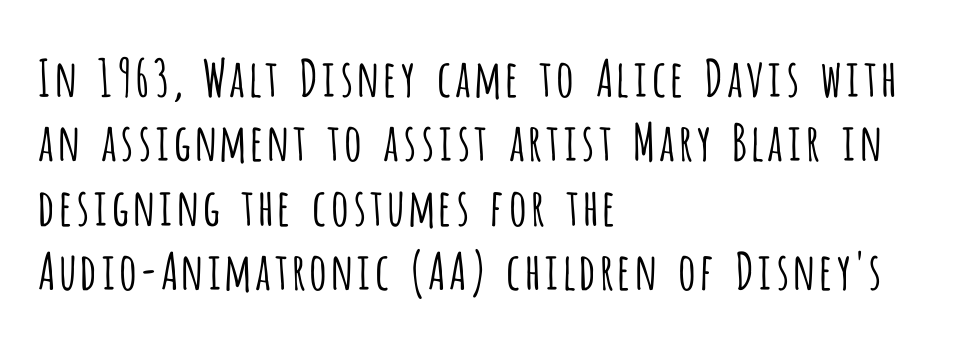
The image shows 51 px light, condensed sans-serif type, upright; set left-aligned, normal line spacing (1.26x), normal letter spacing, not underlined; low stroke contrast and a large x-height.
